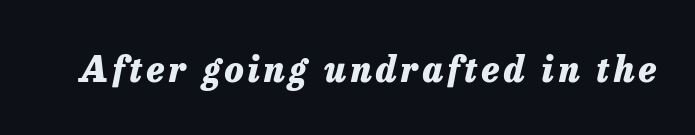
{"italic": "yes", "lean": "right", "slant_degrees": 13, "bold": "yes", "weight": "heavy", "width": "normal", "stroke_contrast": "low", "x_height": "medium", "monospaced": "no", "underline": "no", "glyph_px": 35}
